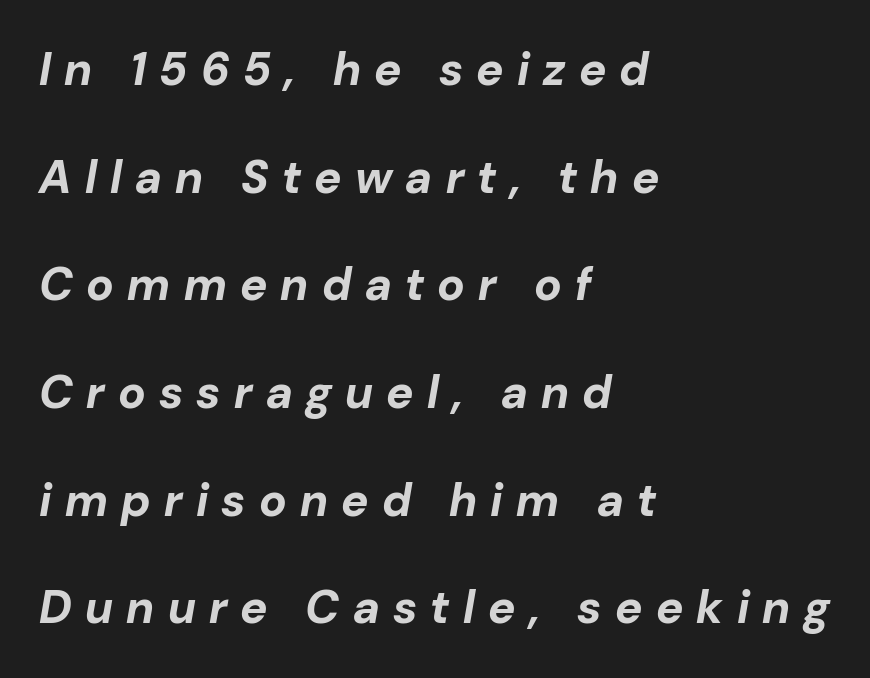
Plain, unruled lines of type. This is oblique type, the kind used for emphasis or titles. In CSS terms this would be text-align: left. Notice how thick the strokes are: this is what a full bold looks like.
